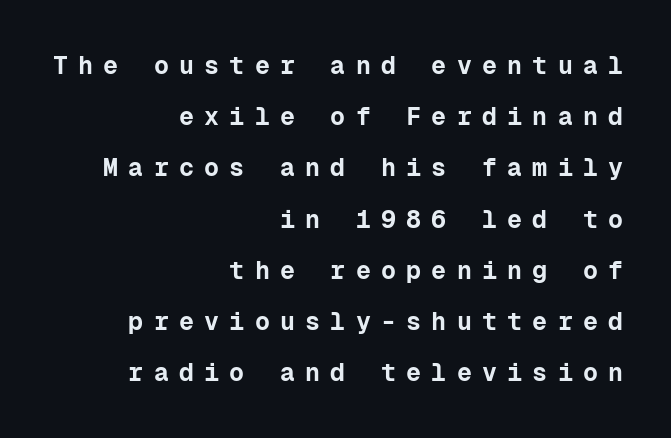
The image shows 25 px bold type, upright; set right-aligned, loose line spacing (2.05x), unusually wide letter spacing (+0.41 em), not underlined.
